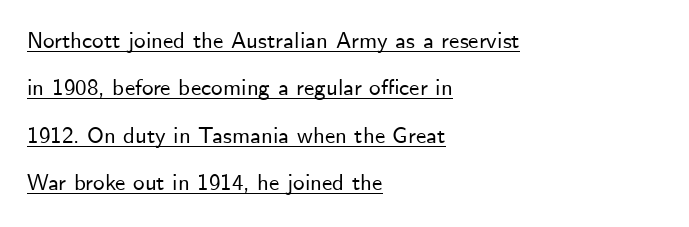
Q: Is the text italic (slanted)? A: No, it is upright.
Q: Is the text underlined? A: Yes.
Q: How is the paragraph aligned? A: Left-aligned.
Q: Is the spacing between letters normal or unusually wide? A: Normal.
Q: Is the spacing between lines tight, normal or loose? A: Loose.
